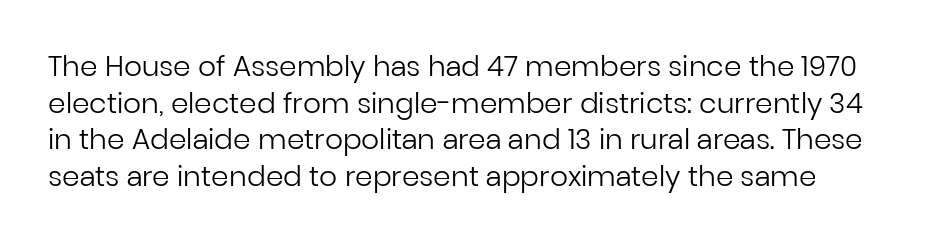
{"serif": "no", "italic": "no", "bold": "no", "weight": "regular", "width": "normal", "stroke_contrast": "low", "x_height": "medium", "monospaced": "no", "underline": "no", "line_spacing": "normal", "line_spacing_ratio": 1.31, "letter_spacing": "normal", "letter_spacing_em": 0.0, "glyph_px": 28}
